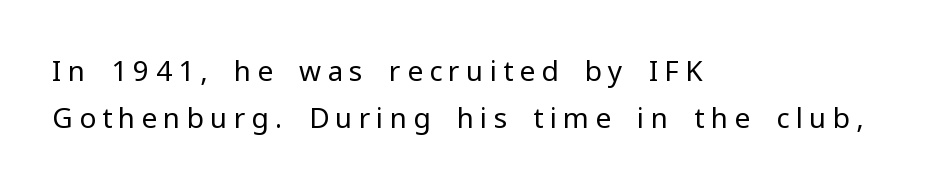
The image shows 28 px regular-weight sans-serif type, upright; set left-aligned, normal line spacing (1.68x), unusually wide letter spacing (+0.22 em), not underlined; low stroke contrast and a medium x-height.
